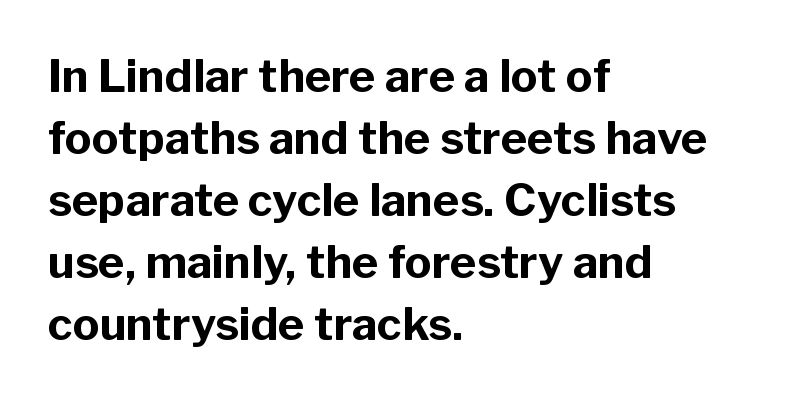
A full-strength bold gives these letters their thick strokes. Note the varied advance widths — an 'i' is clearly narrower than an 'm'. The lines are quadded left. Line spacing here is normal. Underline: absent. Every stem runs plumb, perpendicular to the baseline.
